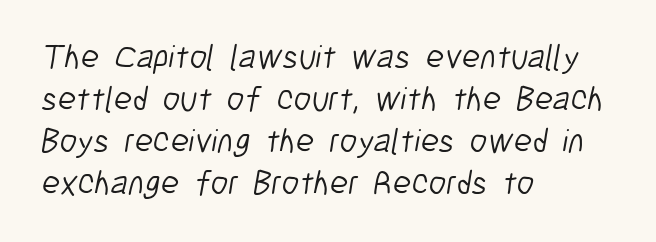
This rendering leaves character spacing at its baseline value. You could not count columns in this text — the font is proportionally spaced. Look at the bottom of the vertical strokes: they stop flat, with no serifs. The letters look calm and open, with moderate or lighter stems.
